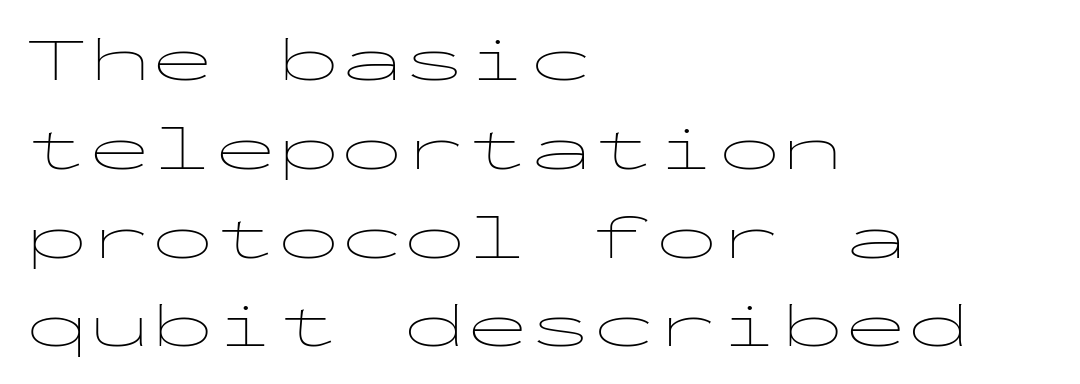
The image shows 63 px thin, wide sans-serif type, upright, monospaced; set left-aligned, normal line spacing (1.41x), normal letter spacing, not underlined; low stroke contrast and a medium x-height.
